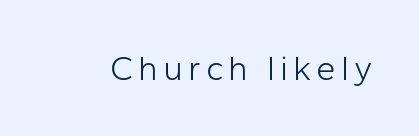
The image shows 35 px light sans-serif type, upright; set not underlined; low stroke contrast and a medium x-height.
